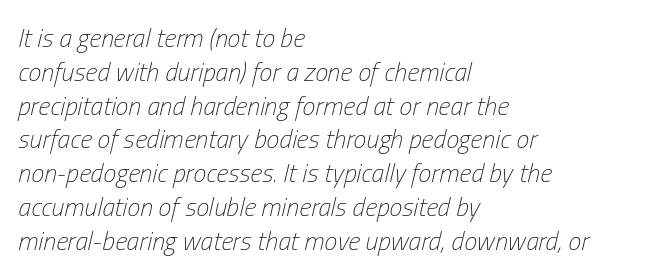
{"italic": "yes", "lean": "right", "slant_degrees": 13, "bold": "no", "underline": "no", "align": "left", "line_spacing": "normal", "line_spacing_ratio": 1.3, "letter_spacing": "normal", "letter_spacing_em": 0.0, "glyph_px": 26}
